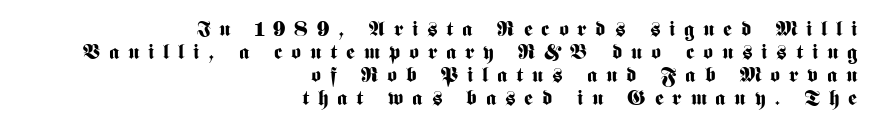
Q: Is the text bold? A: Yes.
Q: Is the text italic (slanted)? A: No, it is upright.
Q: Is the text underlined? A: No.
Q: How is the paragraph aligned? A: Right-aligned.
Q: Is the spacing between letters normal or unusually wide? A: Unusually wide.
Q: Is the spacing between lines tight, normal or loose? A: Tight.
